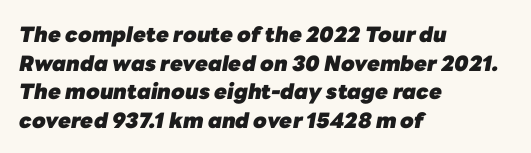
{"italic": "yes", "lean": "right", "slant_degrees": 10, "bold": "yes", "underline": "no", "align": "left", "line_spacing": "normal", "line_spacing_ratio": 1.36, "letter_spacing": "normal", "letter_spacing_em": 0.0, "glyph_px": 21}
